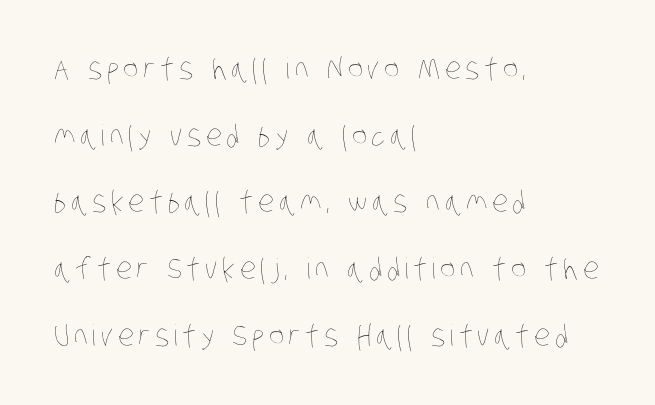
Q: Is the text bold? A: No.
Q: Is the text underlined? A: No.
Q: How is the paragraph aligned? A: Left-aligned.
Q: Is the spacing between lines tight, normal or loose? A: Loose.
Q: Width (condensed, normal, or wide)? A: Condensed.
Q: Stroke contrast? A: Low.
Q: x-height? A: Large.
Q: Monospaced? A: No.
